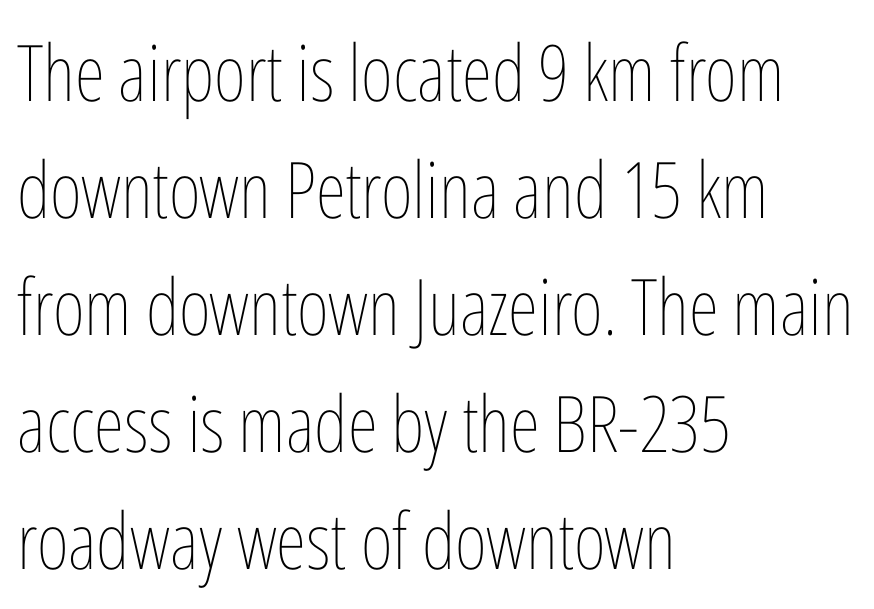
Q: Is the text bold? A: No.
Q: Is the text italic (slanted)? A: No, it is upright.
Q: Is the text underlined? A: No.
Q: How is the paragraph aligned? A: Left-aligned.
Q: Is the spacing between letters normal or unusually wide? A: Normal.
Q: Is the spacing between lines tight, normal or loose? A: Normal.
Q: Width (condensed, normal, or wide)? A: Condensed.
Q: Stroke contrast? A: Low.
Q: x-height? A: Medium.
Q: Monospaced? A: No.
